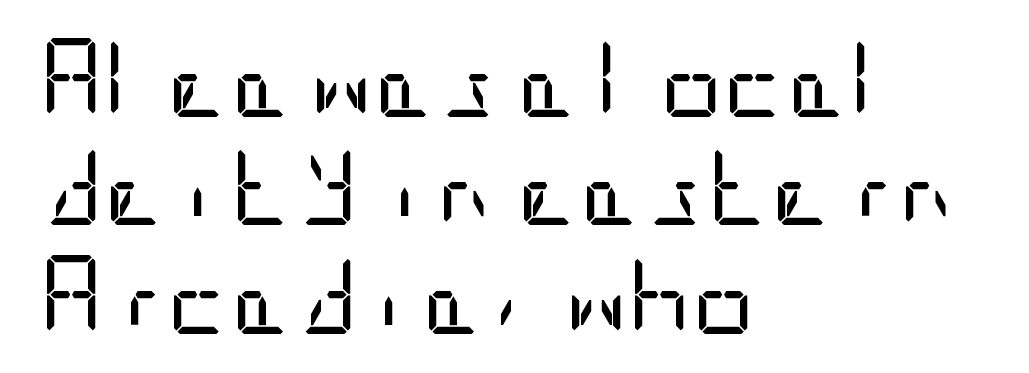
Decoration check: the copy has no underline. Bold? No — there's no thickening of the strokes. The line texture is even and compact thanks to regular tracking. Italic? Not at all — the glyphs are vertical.
